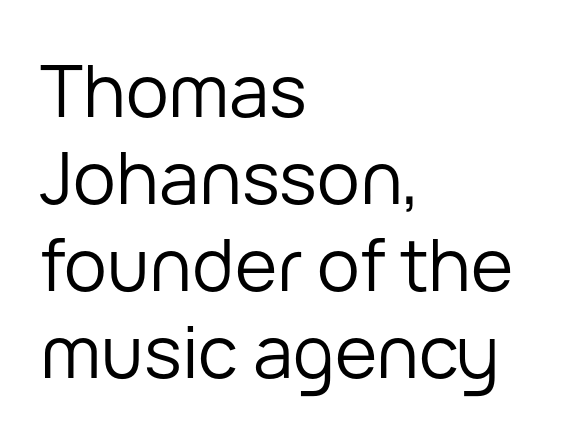
{"serif": "no", "italic": "no", "bold": "no", "weight": "regular", "width": "normal", "stroke_contrast": "low", "x_height": "medium", "monospaced": "no", "underline": "no", "align": "left", "line_spacing_ratio": 1.21, "letter_spacing": "normal", "letter_spacing_em": 0.0, "glyph_px": 72}
